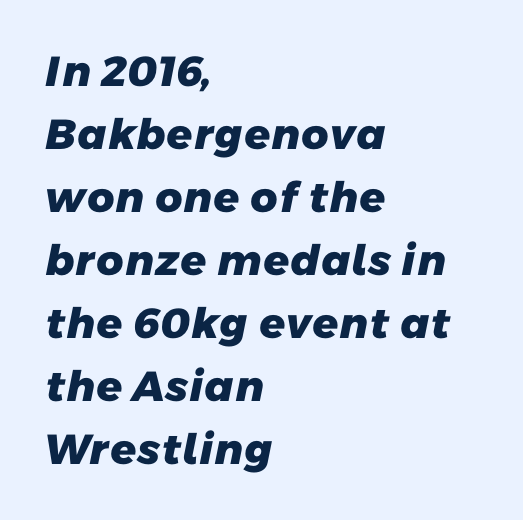
Quick note: interline space is typical. This sample has the flowing, uneven cadence of proportional lettering. The lines in this sample share a left origin and differ only in where they stop. A full-strength bold gives these letters their thick strokes. A typesetter would call this zero additional tracking.
